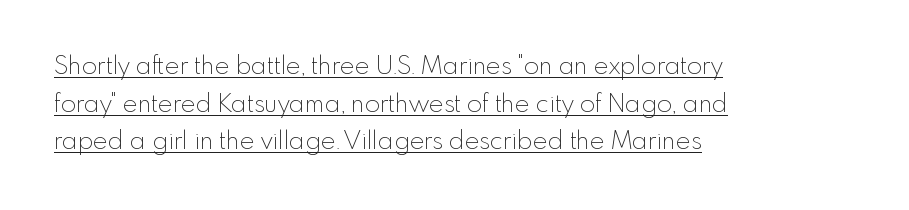
{"italic": "no", "bold": "no", "underline": "yes", "align": "left", "line_spacing": "normal", "line_spacing_ratio": 1.51, "letter_spacing": "normal", "letter_spacing_em": 0.0, "glyph_px": 25}
